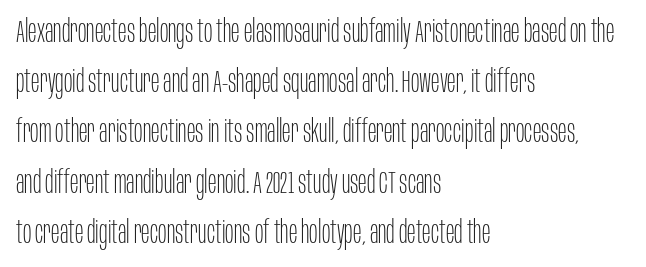
Q: Is the text bold? A: No.
Q: Is the text italic (slanted)? A: No, it is upright.
Q: Is the typeface a serif or a sans-serif typeface? A: Sans-serif.
Q: Is the text underlined? A: No.
Q: How is the paragraph aligned? A: Left-aligned.
Q: Is the spacing between letters normal or unusually wide? A: Normal.
Q: Is the spacing between lines tight, normal or loose? A: Normal.
Q: Width (condensed, normal, or wide)? A: Condensed.
Q: Stroke contrast? A: Low.
Q: x-height? A: Large.
Q: Monospaced? A: No.
